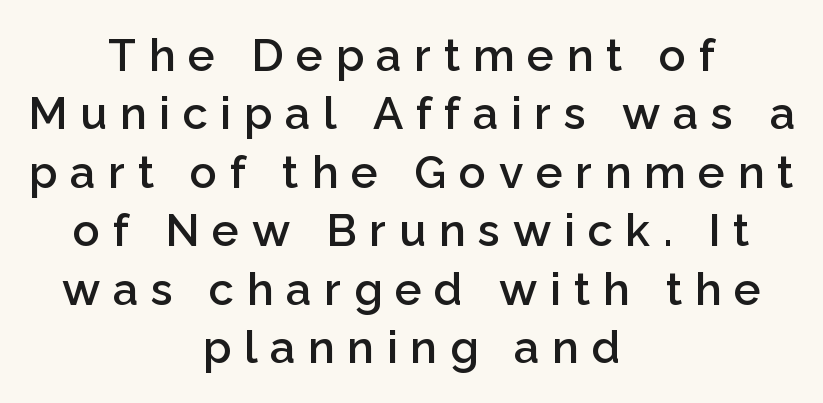
The image shows 45 px semibold sans-serif type, upright; set centered, normal line spacing (1.3x), unusually wide letter spacing (+0.28 em), not underlined; low stroke contrast and a medium x-height.
